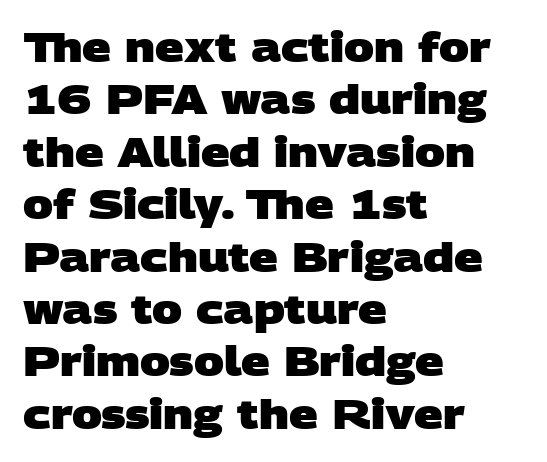
{"serif": "no", "bold": "yes", "weight": "heavy", "width": "wide", "stroke_contrast": "low", "x_height": "large", "monospaced": "no", "underline": "no", "align": "left", "line_spacing": "normal", "line_spacing_ratio": 1.31, "letter_spacing": "normal", "letter_spacing_em": 0.0, "glyph_px": 40}
